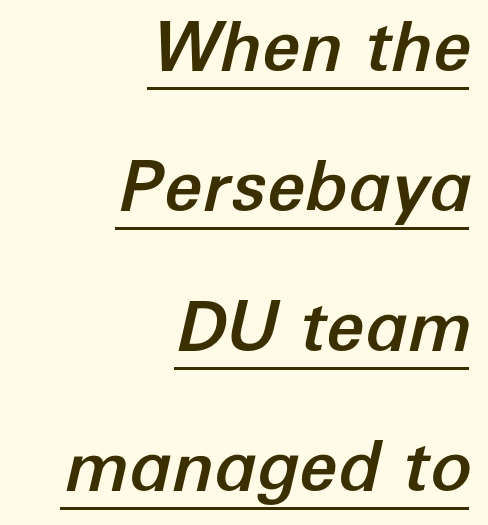
The whole block is typeset with a tilt. Caption: lettering with a line underneath. Successive baselines arrive slowly, with a big drop between each. Compared with a flush-left layout, this one pins lines to the opposite, right side.
